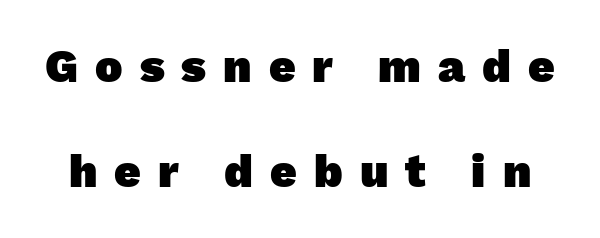
{"serif": "no", "bold": "yes", "weight": "heavy", "width": "normal", "stroke_contrast": "low", "x_height": "medium", "monospaced": "no", "underline": "no", "line_spacing": "loose", "line_spacing_ratio": 2.28, "letter_spacing": "wide", "letter_spacing_em": 0.37, "glyph_px": 46}
